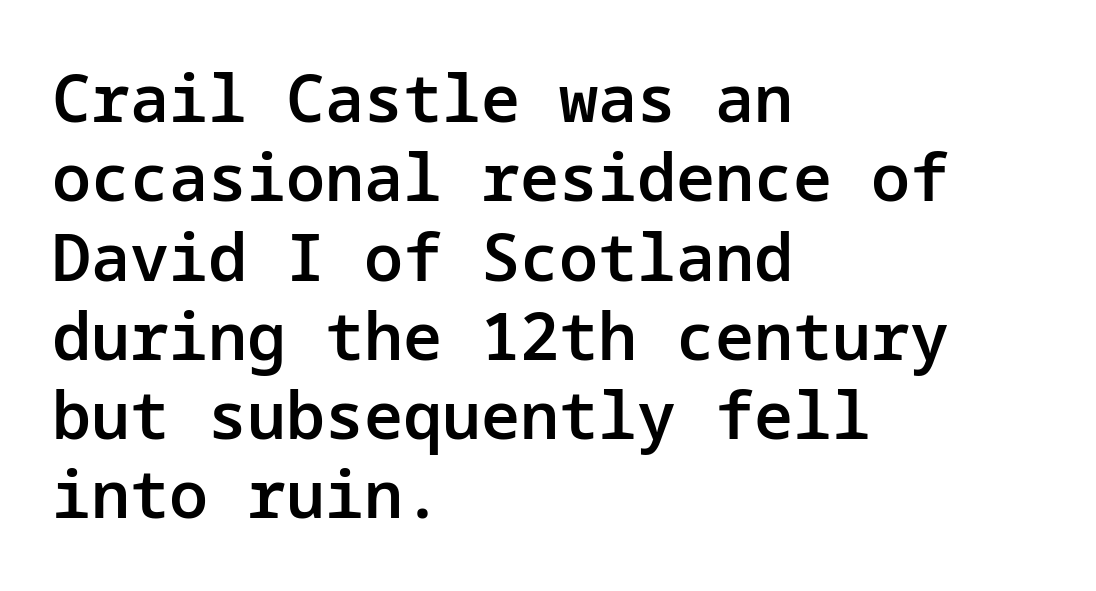
{"serif": "no", "italic": "no", "bold": "semi", "weight": "semibold", "width": "normal", "stroke_contrast": "low", "x_height": "medium", "underline": "no", "align": "left", "line_spacing_ratio": 1.22, "letter_spacing": "normal", "letter_spacing_em": 0.0, "glyph_px": 65}
